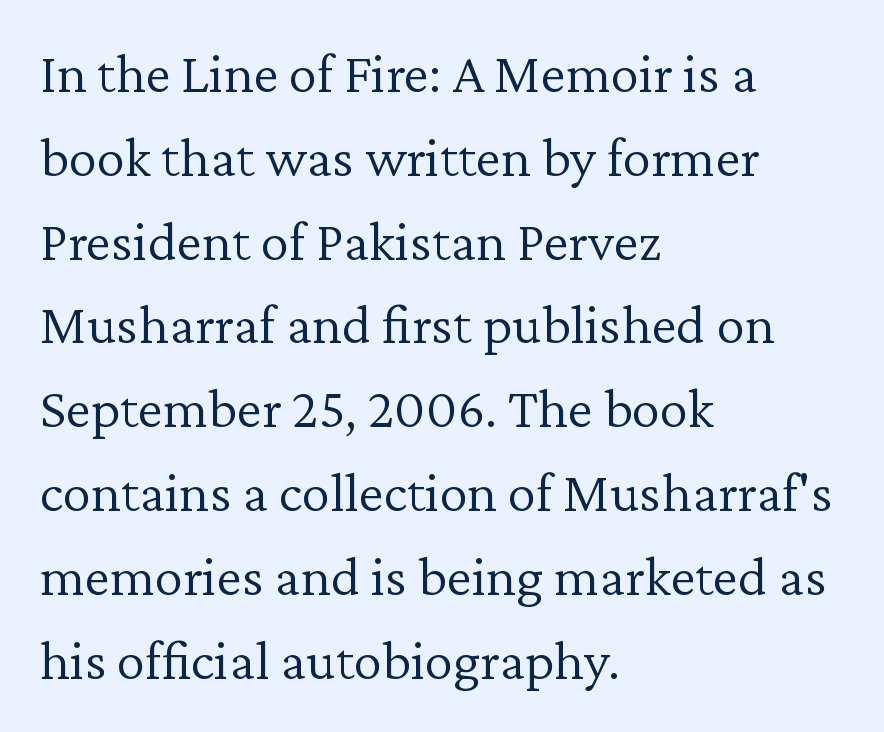
Notice how descenders clear the ascenders below comfortably — that's standard leading. Layout note: lines flush left. Caption: standard tracking, unaltered. Examine the stroke ends and you'll spot serifs.
